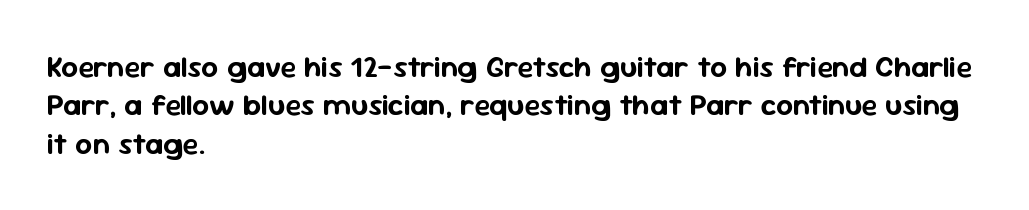
{"serif": "no", "italic": "no", "width": "normal", "stroke_contrast": "low", "x_height": "medium", "monospaced": "no", "underline": "no", "align": "left", "line_spacing": "normal", "line_spacing_ratio": 1.28, "letter_spacing": "normal", "letter_spacing_em": 0.0, "glyph_px": 30}
